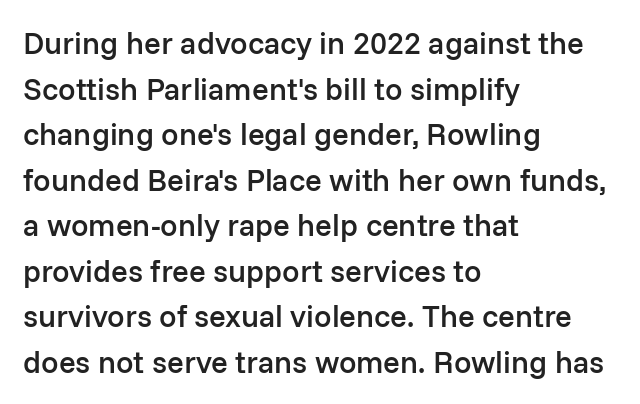
{"serif": "no", "italic": "no", "bold": "semi", "weight": "semibold", "width": "normal", "stroke_contrast": "low", "x_height": "medium", "monospaced": "no", "underline": "no", "align": "left", "line_spacing": "normal", "line_spacing_ratio": 1.47, "letter_spacing": "normal", "letter_spacing_em": 0.0, "glyph_px": 31}
